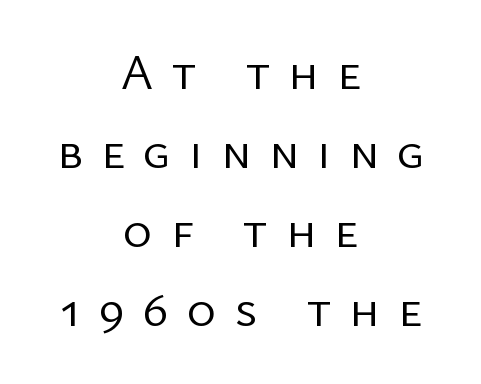
The image shows 50 px regular-weight sans-serif type, upright; set centered, normal line spacing (1.58x), unusually wide letter spacing (+0.37 em), not underlined; low stroke contrast and a medium x-height.
